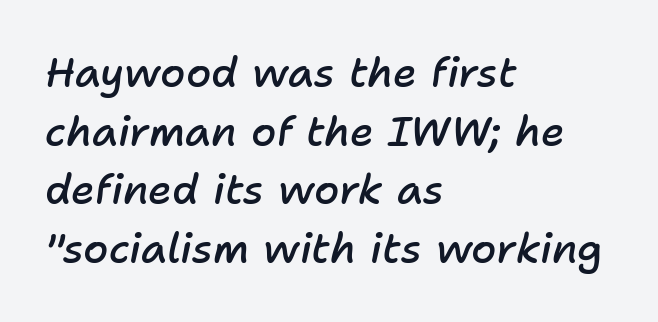
This sample has the flowing, uneven cadence of proportional lettering. Anything drawn beneath the words? Only blank space. Does the copy run flush right? No — it runs flush left. The face used here is a semibold: visibly heavier than regular, lighter than bold.
